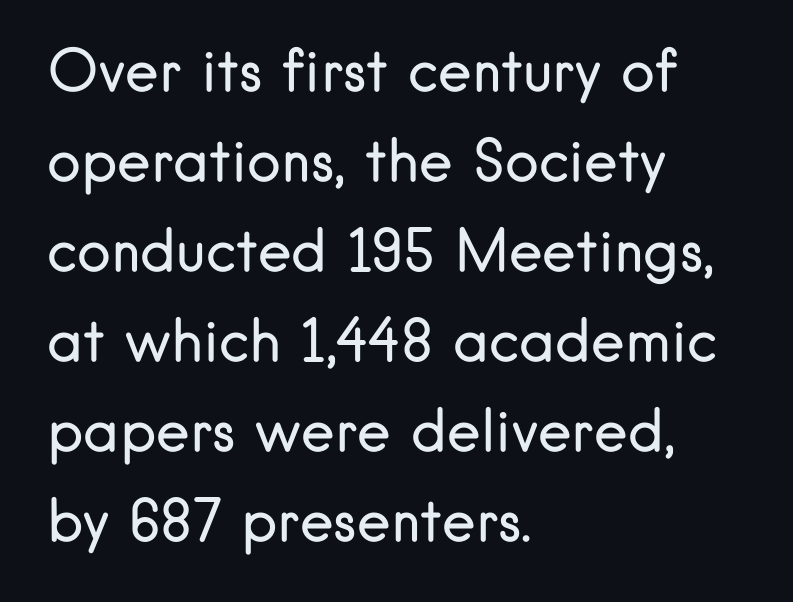
Tracking here is standard; glyphs follow each other at the usual distance. Horizontally, the lines are justified to the leading edge only. Every character sits straight up, as roman type does. A clean baseline with only descenders dipping below it. What kind of face is this? One without serifs — a sans. Weight: in the light-to-regular range.
